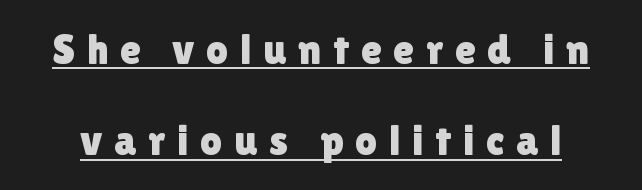
{"serif": "no", "italic": "no", "width": "normal", "x_height": "medium", "monospaced": "no", "underline": "yes", "line_spacing": "loose", "line_spacing_ratio": 2.12, "letter_spacing": "wide", "letter_spacing_em": 0.27, "glyph_px": 43}
